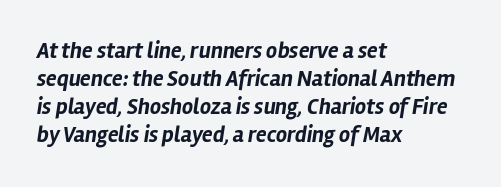
The line-height multiplier appears to be the usual default. This sample uses plain, unmodified letter spacing. These lines stack with their left ends in a neat column. Emphasis by weight is at full strength: bold. Quick note: italic.
